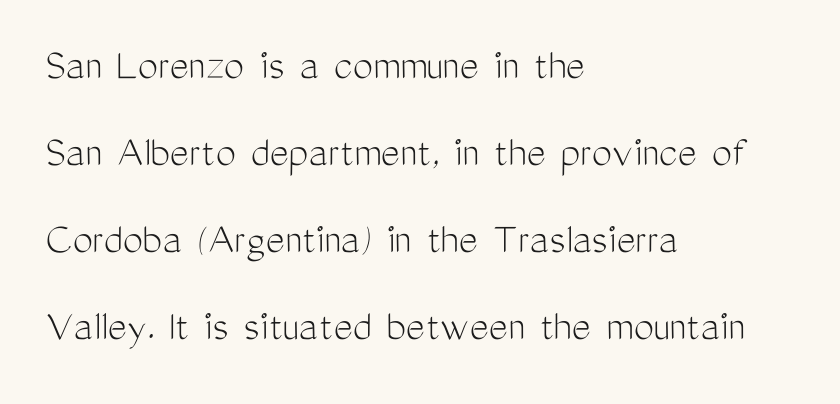
The image shows 45 px light, condensed sans-serif type, upright; set left-aligned, loose line spacing (1.93x), normal letter spacing, not underlined; medium stroke contrast and a medium x-height.
